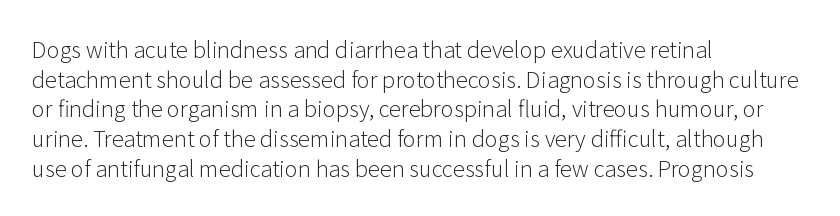
Unmarked baselines from the first word to the last. The designer left line spacing at the default. The rendering anchors every line to the left-hand side. The gaps between neighbouring characters are ordinary and unremarkable. The type sits square on the baseline with zero lean.
